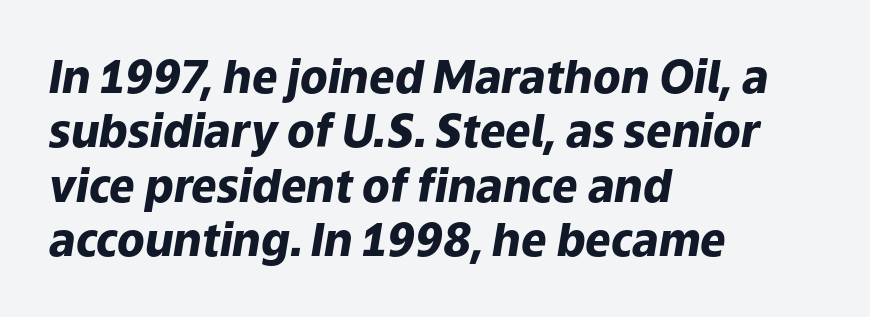
Compared with typical body copy, the letter spacing here is the same. Letters rest on an invisible, unmarked baseline. As a designer I'd log this as weight 700, bold. The axis of the letterforms is tilted away from vertical. A classic flush-left, rag-right setting is used for this passage. Think of a printed novel: that variable character pitch is what you see here.
